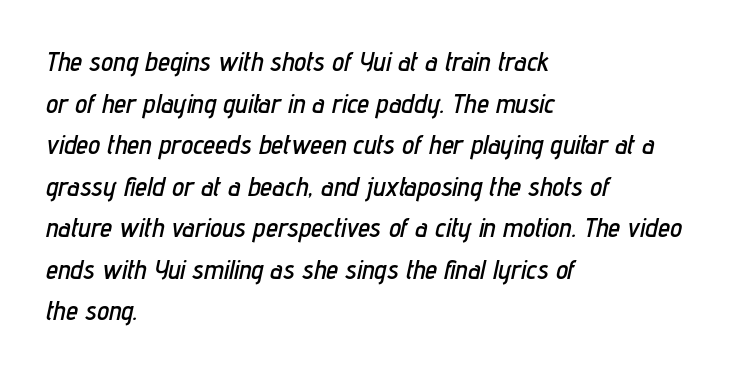
The image shows 27 px text type, italic (leaning right); set left-aligned, normal line spacing (1.54x), normal letter spacing, not underlined.
